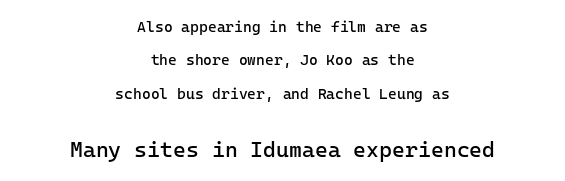
Think standard paragraph weight, or any step lighter than that. This rendering uses center alignment, leaving both contours irregular but symmetric. The strip under each line holds only bare page. The axis of the letterforms is exactly vertical. Compared with typical paragraphs, the rows here are farther apart.
